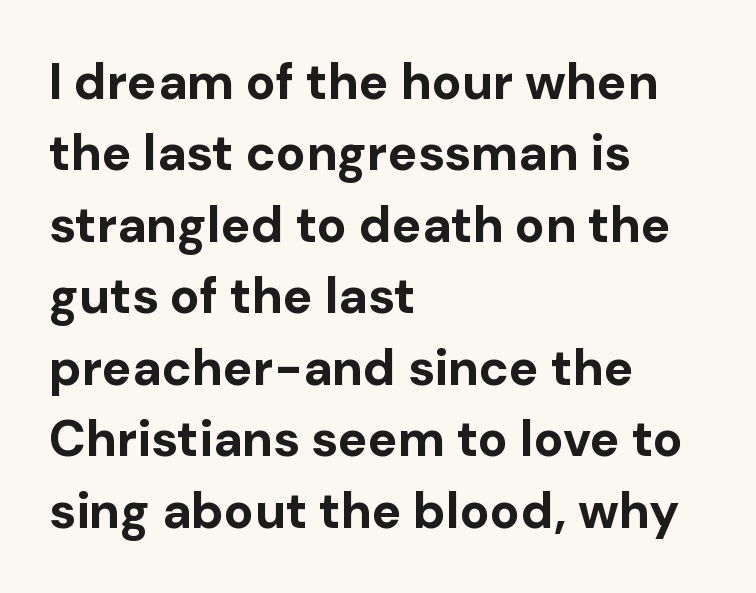
Are there feet on the stems? There aren't — it's a sans. Looks like regular typesetting: each glyph gets only the width it needs. When letters stand straight like this, we call the style roman or upright. Notice how the passage keeps a crisp vertical edge on the left only.
